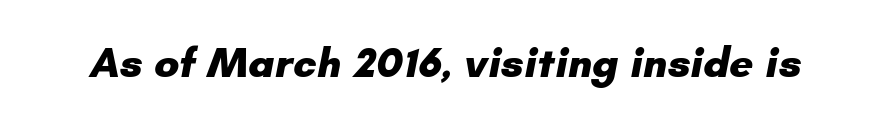
{"serif": "no", "bold": "yes", "weight": "heavy", "width": "normal", "stroke_contrast": "low", "x_height": "small", "monospaced": "no", "underline": "no", "letter_spacing": "normal", "letter_spacing_em": 0.0, "glyph_px": 42}
